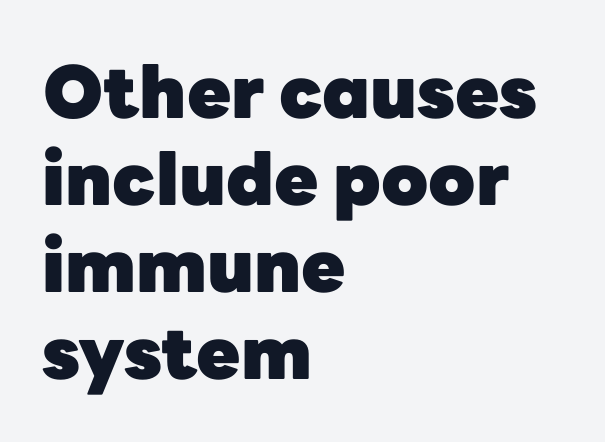
These lines are rendered in a variable-pitch font. The specimen reads as upright at a glance. Between one letter and the next there's only the usual sliver of space. Examine the stroke ends and you'll find no serifs. Summary of weight: heavy, a full bold.
